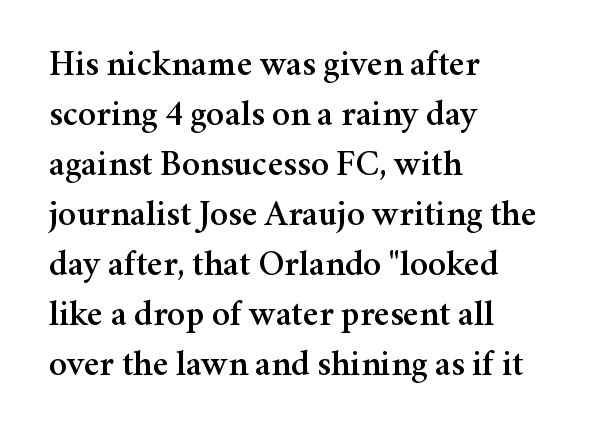
The image shows 36 px serif type, upright; set left-aligned, normal line spacing (1.39x), normal letter spacing, not underlined; medium stroke contrast and a medium x-height.
